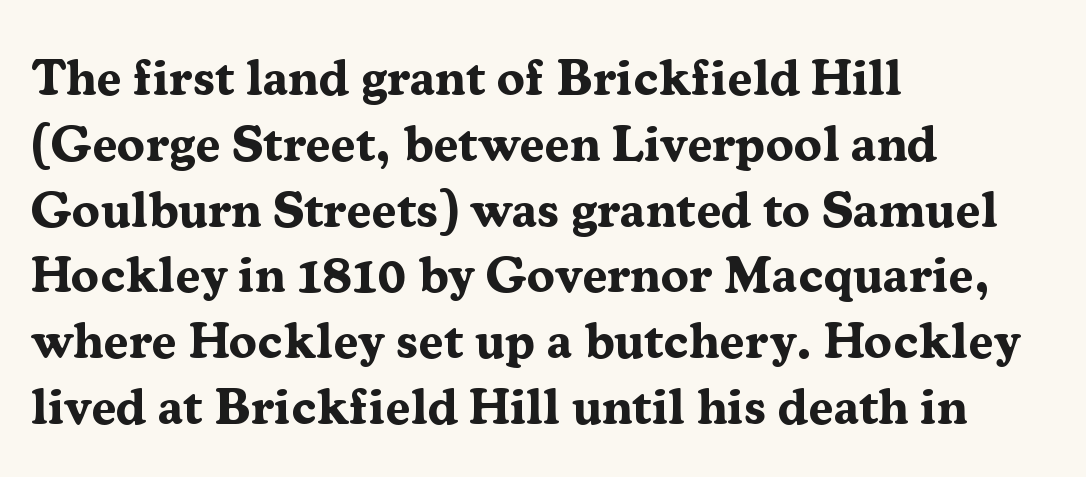
{"serif": "yes", "italic": "no", "bold": "yes", "weight": "bold", "width": "normal", "stroke_contrast": "medium", "x_height": "medium", "monospaced": "no", "underline": "no", "align": "left", "line_spacing": "normal", "line_spacing_ratio": 1.29, "letter_spacing": "normal", "letter_spacing_em": 0.0, "glyph_px": 51}
